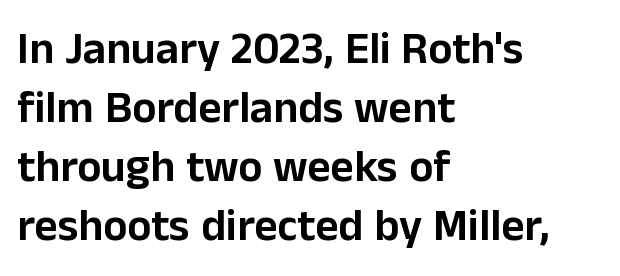
The lines sit at an ordinary, default distance from one another. Serif or sans? Sans — the stroke terminals are bare. Here the designer chose a conventional face with non-uniform glyph widths. Glyph-to-glyph distance matches everyday printed text.
